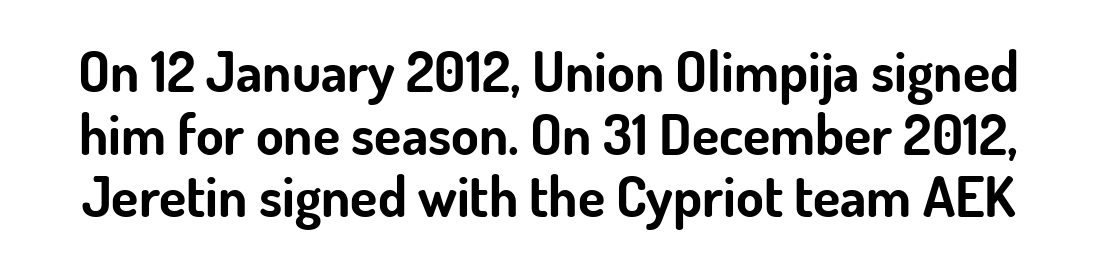
{"serif": "no", "italic": "no", "bold": "yes", "weight": "bold", "width": "normal", "stroke_contrast": "low", "x_height": "small", "monospaced": "no", "underline": "no", "line_spacing": "tight", "line_spacing_ratio": 1.12, "letter_spacing": "normal", "letter_spacing_em": 0.0, "glyph_px": 56}
